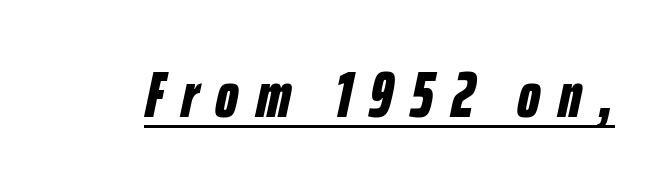
Like a heading marked for emphasis, these lines bear an underscore. The letters are slanted; this is an italic face. Strong, thick strokes mark this as bold type. Each letter keeps its own natural width here, so spacing adapts to shape. Is the letter spacing exaggerated? Yes — the characters are pushed far apart.
